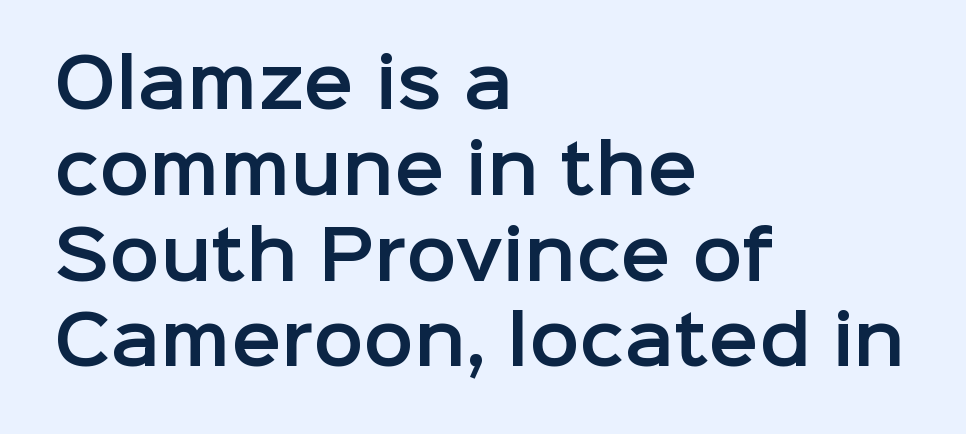
You could not count columns in this text — the font is proportionally spaced. Tracking here is standard; glyphs follow each other at the usual distance. The type family on display is of the sans-serif kind. The lines are quadded left. Regarding leading, the lines here are spaced in the standard way. Lines of text with bare space underneath.
